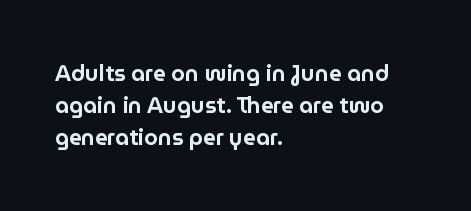
The image shows 22 px text type, upright; set left-aligned, normal line spacing (1.46x), normal letter spacing, not underlined.
